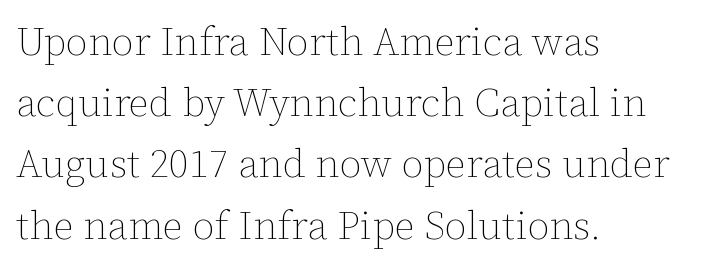
{"italic": "no", "bold": "no", "weight": "thin", "width": "normal", "stroke_contrast": "low", "x_height": "medium", "monospaced": "no", "underline": "no", "align": "left", "line_spacing": "normal", "line_spacing_ratio": 1.53, "letter_spacing": "normal", "letter_spacing_em": 0.0, "glyph_px": 40}
